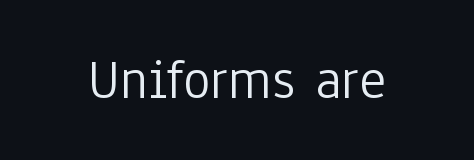
Q: Is the text bold? A: No.
Q: Is the text italic (slanted)? A: No, it is upright.
Q: Is the typeface a serif or a sans-serif typeface? A: Sans-serif.
Q: Is the text underlined? A: No.
Q: Is the spacing between letters normal or unusually wide? A: Normal.
Q: Width (condensed, normal, or wide)? A: Condensed.
Q: Stroke contrast? A: Low.
Q: x-height? A: Medium.
Q: Monospaced? A: No.
